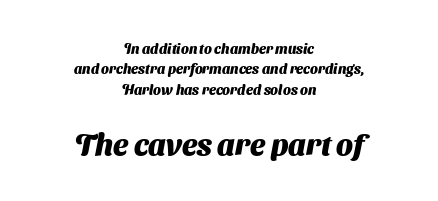
{"serif": "no", "bold": "yes", "weight": "heavy", "width": "normal", "stroke_contrast": "medium", "x_height": "medium", "monospaced": "no", "underline": "no", "align": "center", "line_spacing": "normal", "line_spacing_ratio": 1.46, "letter_spacing": "normal", "letter_spacing_em": 0.0, "larger_block": "second", "size_ratio": 2.14, "glyph_px": 30}
